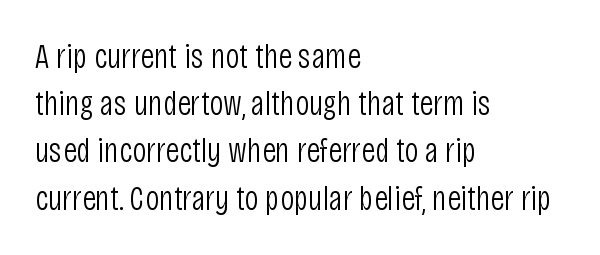
The image shows 35 px light, condensed sans-serif type, upright; set left-aligned, normal line spacing (1.35x), normal letter spacing, not underlined; low stroke contrast and a large x-height.
